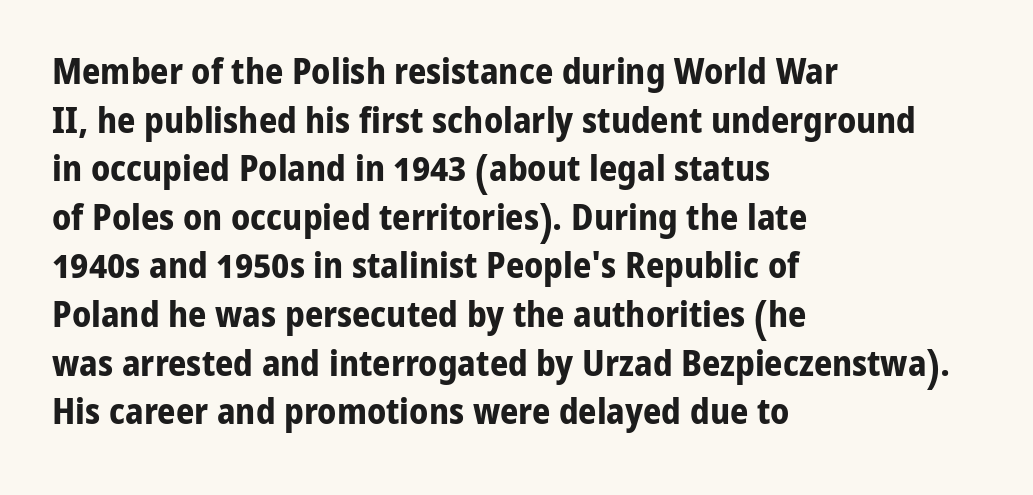
{"serif": "no", "italic": "no", "bold": "yes", "weight": "bold", "width": "normal", "stroke_contrast": "low", "x_height": "medium", "monospaced": "no", "underline": "no", "align": "left", "line_spacing": "normal", "line_spacing_ratio": 1.35, "letter_spacing": "normal", "letter_spacing_em": 0.0, "glyph_px": 36}
